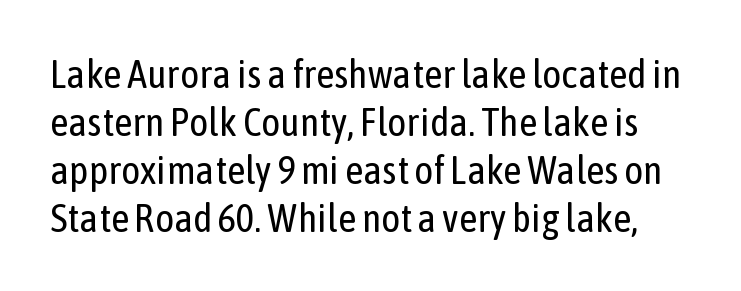
Q: Is the text bold? A: No.
Q: Is the text italic (slanted)? A: No, it is upright.
Q: Is the typeface a serif or a sans-serif typeface? A: Sans-serif.
Q: Is the text underlined? A: No.
Q: Is the spacing between letters normal or unusually wide? A: Normal.
Q: Width (condensed, normal, or wide)? A: Condensed.
Q: Stroke contrast? A: Low.
Q: x-height? A: Medium.
Q: Monospaced? A: No.
